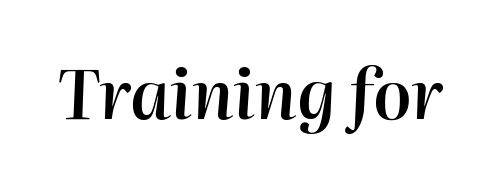
Q: Is the text bold? A: Semi-bold.
Q: Is the text italic (slanted)? A: Yes, it leans right by about 2 degrees.
Q: Is the text underlined? A: No.
Q: Is the spacing between letters normal or unusually wide? A: Normal.
Q: Width (condensed, normal, or wide)? A: Normal.
Q: Stroke contrast? A: High.
Q: x-height? A: Medium.
Q: Monospaced? A: No.
